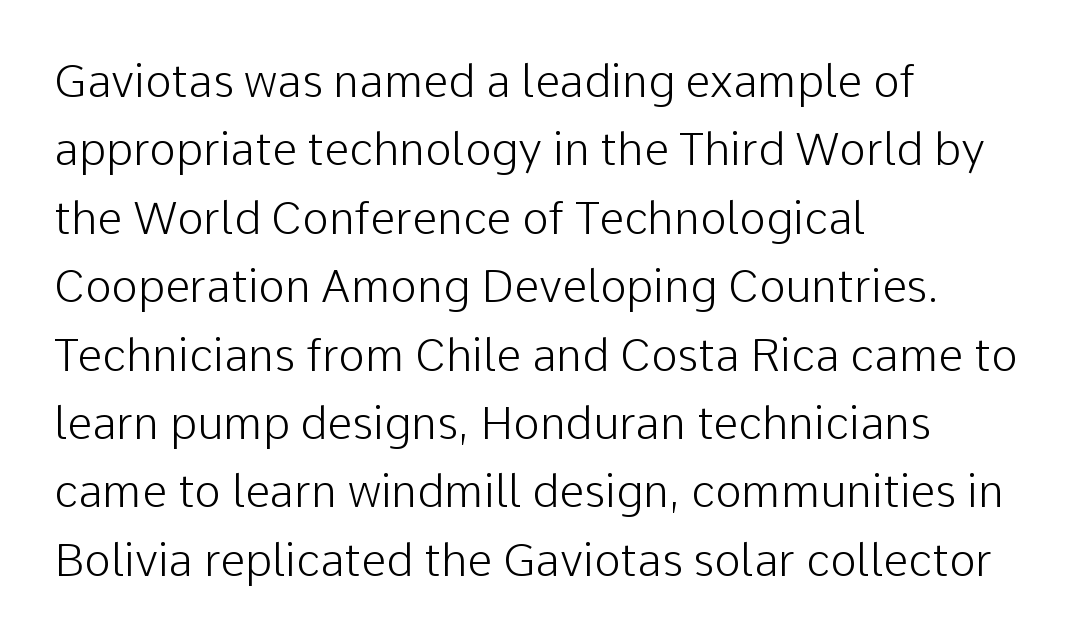
The image shows 45 px light sans-serif type, upright; set left-aligned, normal line spacing (1.52x), normal letter spacing, not underlined; low stroke contrast and a medium x-height.
